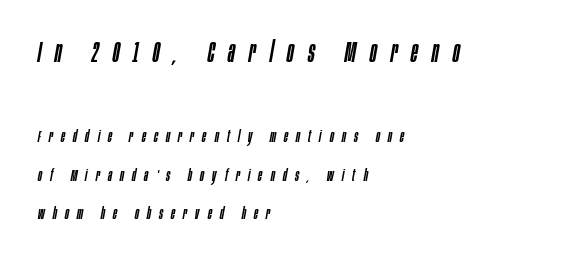
{"italic": "yes", "lean": "right", "slant_degrees": 10, "width": "condensed", "stroke_contrast": "low", "x_height": "large", "monospaced": "no", "underline": "no", "align": "left", "line_spacing": "loose", "line_spacing_ratio": 2.29, "letter_spacing": "wide", "letter_spacing_em": 0.48, "larger_block": "first", "size_ratio": 1.71, "glyph_px": 29}
